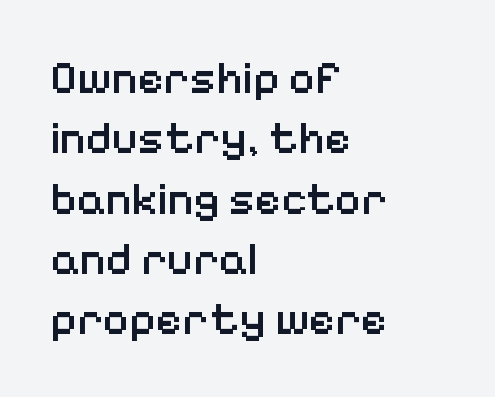
The image shows 45 px semibold sans-serif type, upright; set left-aligned, normal line spacing (1.34x), normal letter spacing, not underlined; low stroke contrast and a medium x-height.
